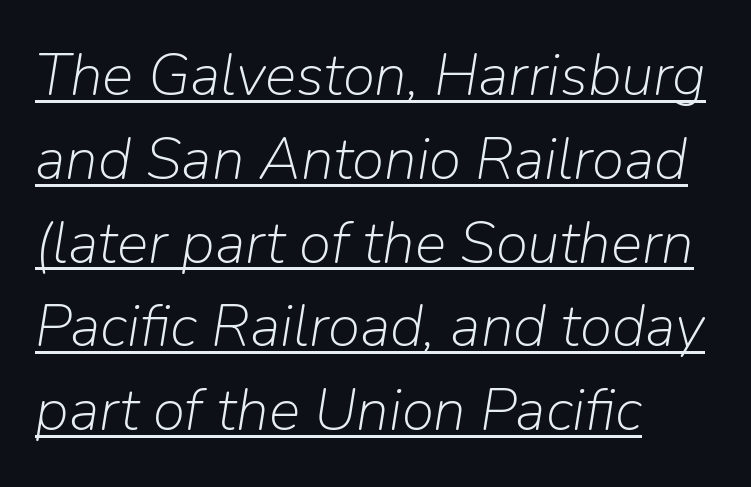
{"italic": "yes", "lean": "right", "slant_degrees": 9, "bold": "no", "weight": "light", "width": "normal", "stroke_contrast": "low", "x_height": "medium", "monospaced": "no", "underline": "yes", "align": "left", "line_spacing": "normal", "line_spacing_ratio": 1.42, "letter_spacing": "normal", "letter_spacing_em": 0.0, "glyph_px": 59}
